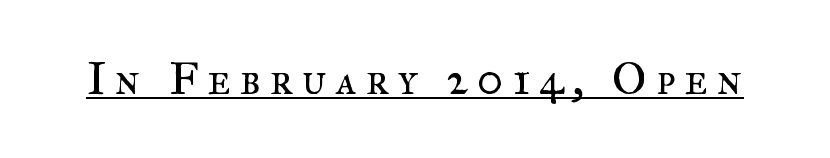
The image shows 45 px regular-weight serif type, upright; set unusually wide letter spacing (+0.2 em), underlined; medium stroke contrast and a small x-height.
